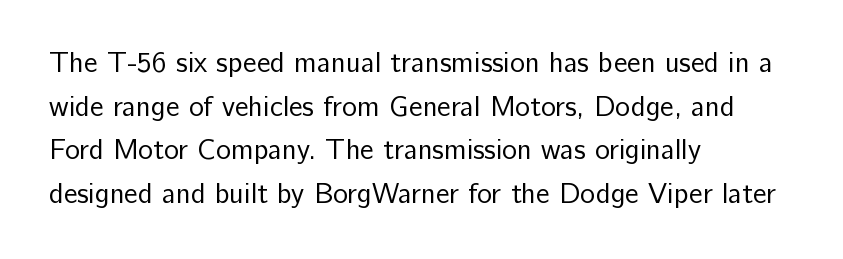
{"serif": "no", "italic": "no", "bold": "no", "weight": "regular", "width": "normal", "stroke_contrast": "low", "x_height": "medium", "monospaced": "no", "underline": "no", "align": "left", "line_spacing": "normal", "line_spacing_ratio": 1.56, "letter_spacing": "normal", "letter_spacing_em": 0.0, "glyph_px": 28}
